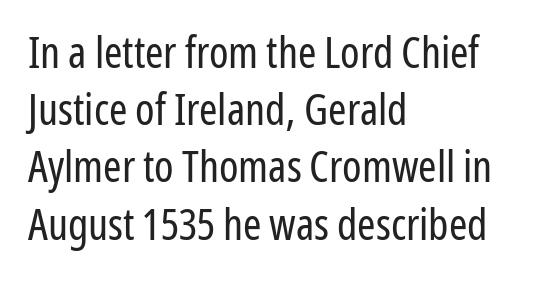
The image shows 44 px regular-weight, condensed sans-serif type, upright; set left-aligned, normal line spacing (1.3x), normal letter spacing, not underlined; low stroke contrast and a medium x-height.
